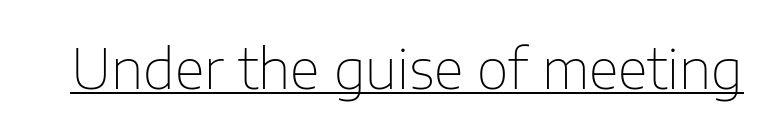
The designer went with a sans here, leaving each stem footless. Do the characters align in a grid? No, the font is proportional. No italicization has been applied; the sample stays upright. Compared with typical body copy, the letter spacing here is the same. Has an underline been added? It has.
